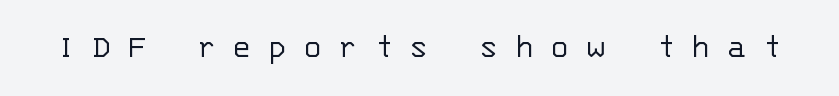
Spacing between characters has been opened up far beyond the box default. The letters march in equal steps, a hallmark of fixed-pitch type. The letterforms sit at book weight or below. The typeface chosen for these lines omits serifs. When letters stand straight like this, we call the style roman or upright.
